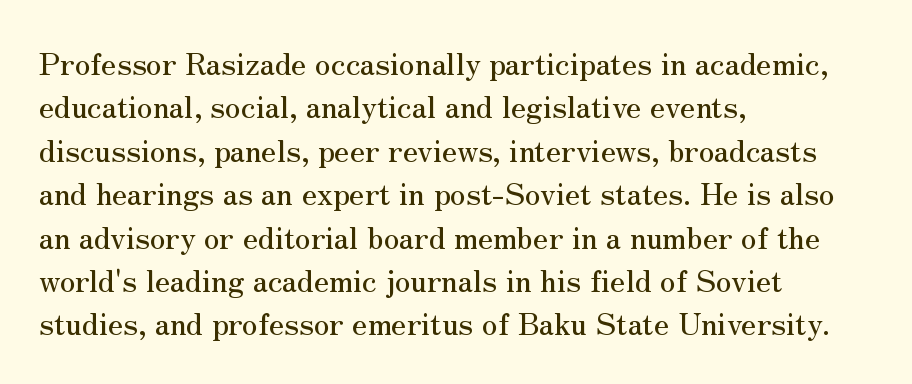
The image shows 31 px serif type, upright; set left-aligned, normal line spacing (1.4x), normal letter spacing, not underlined; medium stroke contrast and a small x-height.
